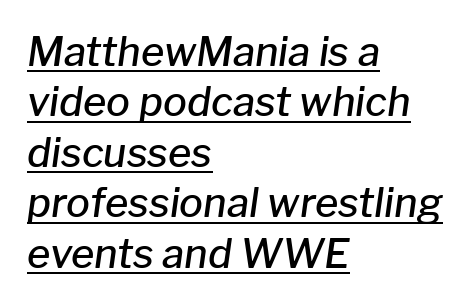
{"italic": "yes", "lean": "right", "slant_degrees": 8, "bold": "semi", "weight": "semibold", "width": "normal", "stroke_contrast": "low", "x_height": "medium", "monospaced": "no", "underline": "yes", "align": "left", "line_spacing": "normal", "line_spacing_ratio": 1.26, "letter_spacing": "normal", "letter_spacing_em": 0.0, "glyph_px": 40}
